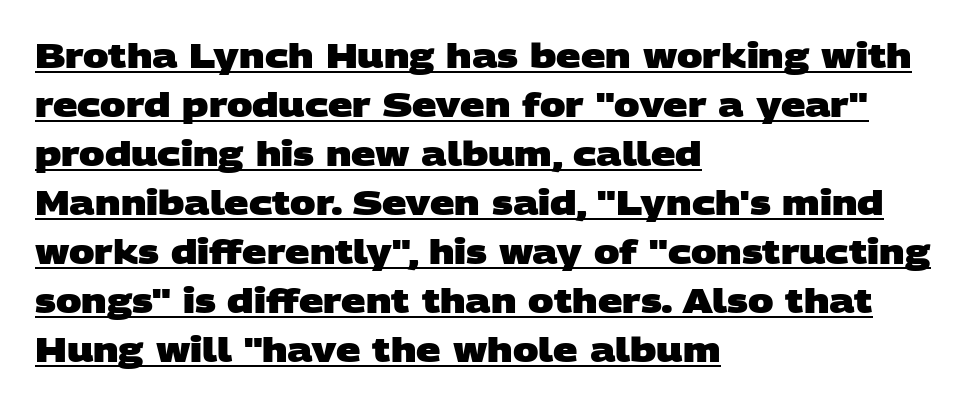
The image shows 34 px heavy, wide sans-serif type; set left-aligned, normal line spacing (1.44x), normal letter spacing, underlined; low stroke contrast and a large x-height.
